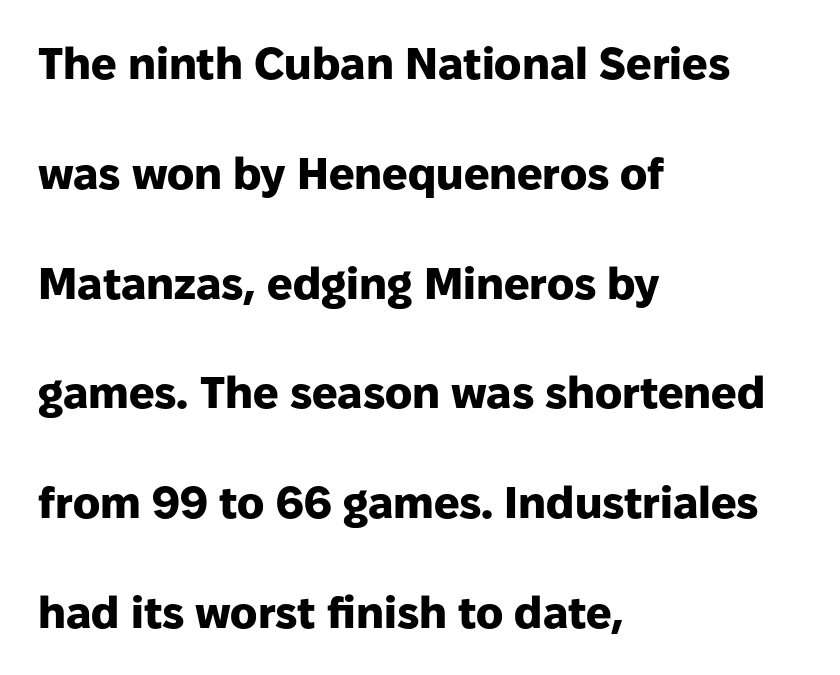
The image shows 45 px heavy sans-serif type, upright; set left-aligned, loose line spacing (2.44x), normal letter spacing, not underlined; low stroke contrast and a medium x-height.
